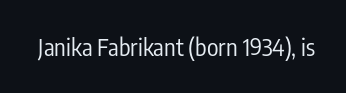
The image shows 24 px text type, upright; set normal letter spacing, not underlined.
